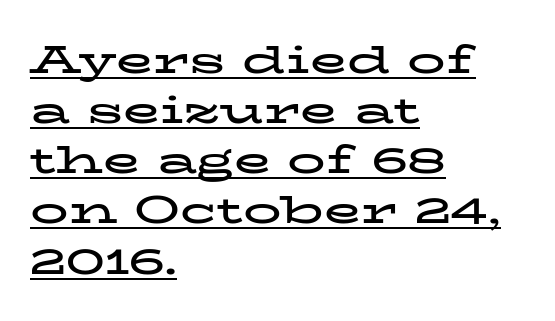
Q: Is the text bold? A: Yes.
Q: Is the text italic (slanted)? A: No, it is upright.
Q: Is the typeface a serif or a sans-serif typeface? A: Serif.
Q: Is the text underlined? A: Yes.
Q: How is the paragraph aligned? A: Left-aligned.
Q: Is the spacing between letters normal or unusually wide? A: Normal.
Q: Is the spacing between lines tight, normal or loose? A: Normal.
Q: Width (condensed, normal, or wide)? A: Wide.
Q: Stroke contrast? A: Low.
Q: x-height? A: Medium.
Q: Monospaced? A: No.
